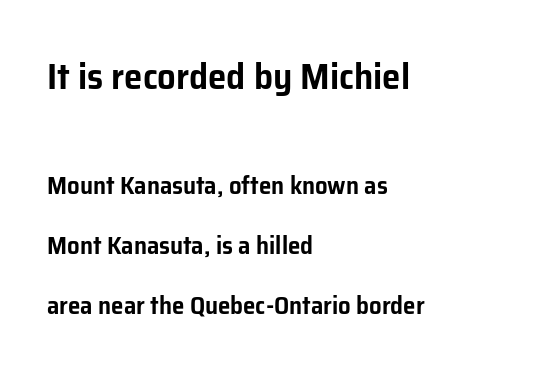
The image shows 37 px sans-serif type, upright; set left-aligned, loose line spacing (2.4x), normal letter spacing, not underlined; the first (top) block is 1.48x larger; low stroke contrast and a medium x-height.
